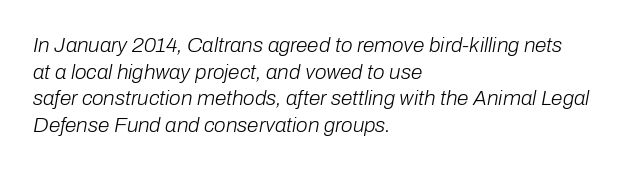
{"italic": "yes", "lean": "right", "slant_degrees": 10, "bold": "no", "underline": "no", "align": "left", "line_spacing": "normal", "line_spacing_ratio": 1.27, "letter_spacing": "normal", "letter_spacing_em": 0.0, "glyph_px": 21}
